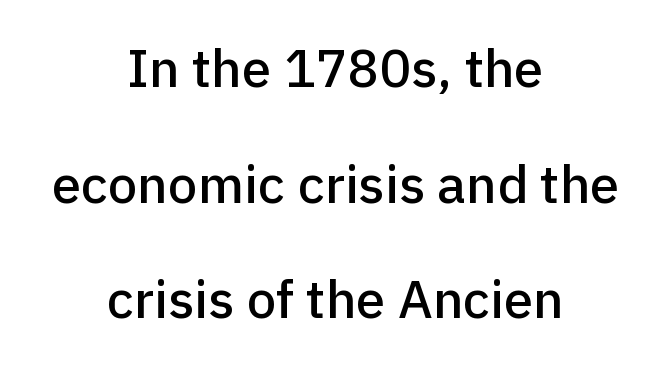
Honestly, the rows look like they've been pulled way apart. The designer went with a sans here, leaving each stem footless. Ascenders rise straight up at ninety degrees. The face used here is rendered with its standard letterfit.
